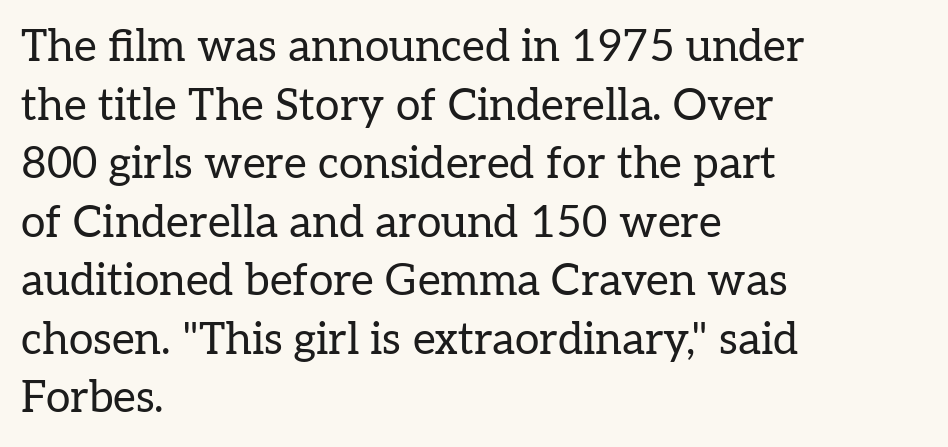
The characters display serif detailing at their extremities. When letters stand straight like this, we call the style roman or upright. Spacing verdict: proportional, widths tailored to each character. The passage shown stacks its lines at a standard gap. Check under the words: just untouched page. A student would call this left alignment; a typographer would say flush left, rag right.
